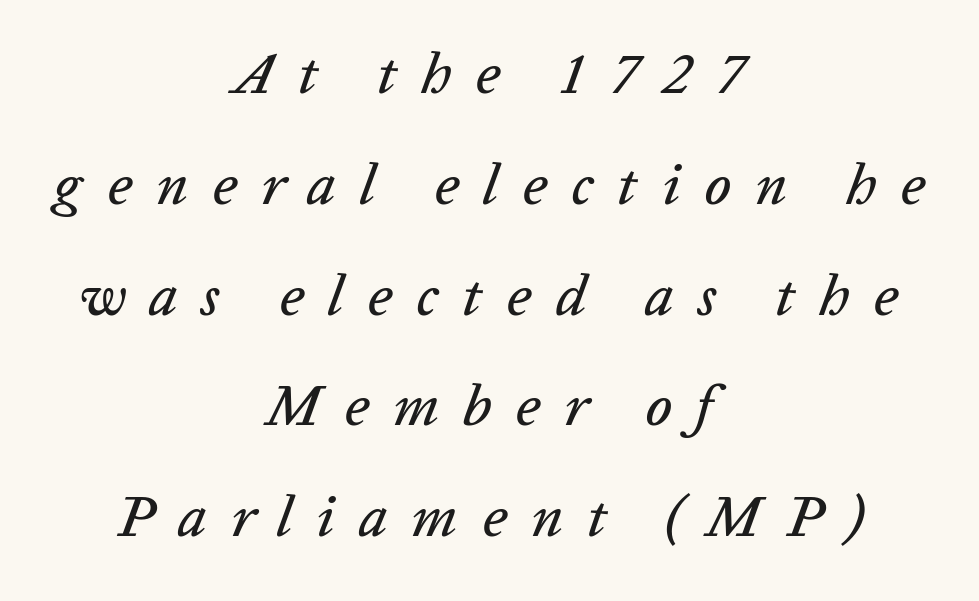
The lines are quadded center. The face used here is proportionally spaced, like ordinary book or web type. Regarding leading, the lines here are spaced well apart. These lines were composed using italics. Descenders are the only things crossing below the line.
